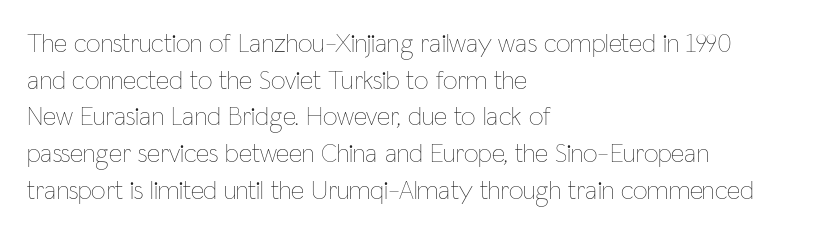
Q: Is the text bold? A: No.
Q: Is the text italic (slanted)? A: No, it is upright.
Q: Is the text underlined? A: No.
Q: How is the paragraph aligned? A: Left-aligned.
Q: Is the spacing between letters normal or unusually wide? A: Normal.
Q: Is the spacing between lines tight, normal or loose? A: Normal.
